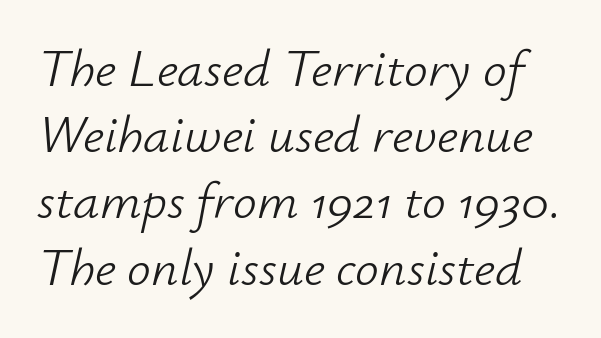
{"italic": "yes", "lean": "right", "slant_degrees": 12, "bold": "no", "weight": "light", "width": "normal", "stroke_contrast": "low", "x_height": "small", "monospaced": "no", "underline": "no", "line_spacing": "normal", "line_spacing_ratio": 1.25, "letter_spacing": "normal", "letter_spacing_em": 0.0, "glyph_px": 53}
